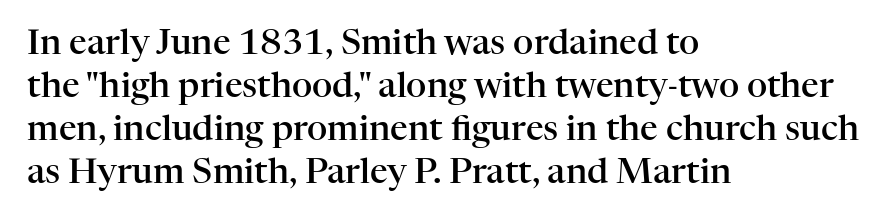
Q: Is the text bold? A: Semi-bold.
Q: Is the text italic (slanted)? A: No, it is upright.
Q: Is the typeface a serif or a sans-serif typeface? A: Serif.
Q: Is the text underlined? A: No.
Q: How is the paragraph aligned? A: Left-aligned.
Q: Is the spacing between letters normal or unusually wide? A: Normal.
Q: Width (condensed, normal, or wide)? A: Normal.
Q: Stroke contrast? A: High.
Q: x-height? A: Medium.
Q: Monospaced? A: No.
